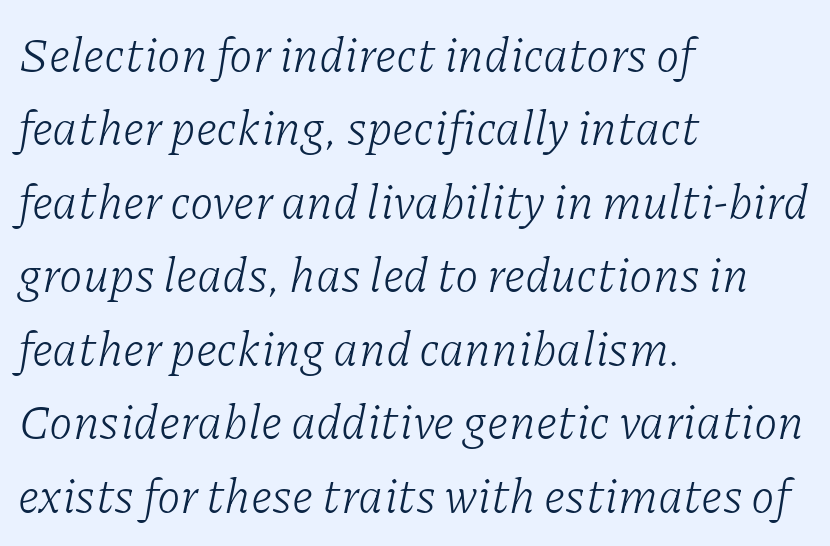
Q: Is the text bold? A: No.
Q: Is the text italic (slanted)? A: Yes, it leans right by about 11 degrees.
Q: Is the typeface a serif or a sans-serif typeface? A: Serif.
Q: Is the text underlined? A: No.
Q: How is the paragraph aligned? A: Left-aligned.
Q: Is the spacing between letters normal or unusually wide? A: Normal.
Q: Is the spacing between lines tight, normal or loose? A: Normal.
Q: Width (condensed, normal, or wide)? A: Normal.
Q: Stroke contrast? A: Low.
Q: x-height? A: Medium.
Q: Monospaced? A: No.
